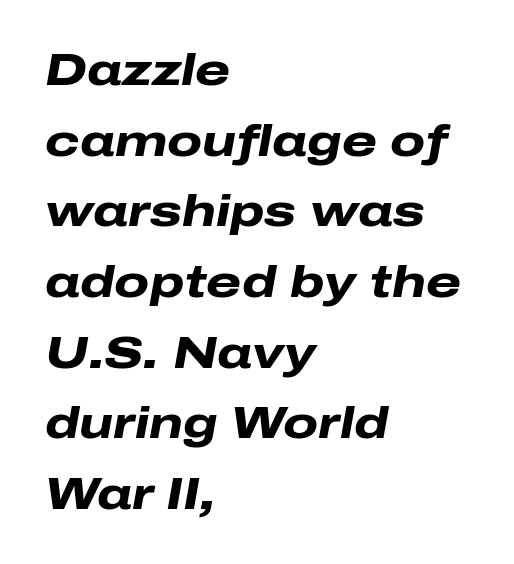
Q: Is the text bold? A: Yes.
Q: Is the text italic (slanted)? A: Yes, it leans right by about 10 degrees.
Q: Is the text underlined? A: No.
Q: How is the paragraph aligned? A: Left-aligned.
Q: Is the spacing between letters normal or unusually wide? A: Normal.
Q: Is the spacing between lines tight, normal or loose? A: Normal.
Q: Width (condensed, normal, or wide)? A: Wide.
Q: Stroke contrast? A: Low.
Q: x-height? A: Medium.
Q: Monospaced? A: No.
